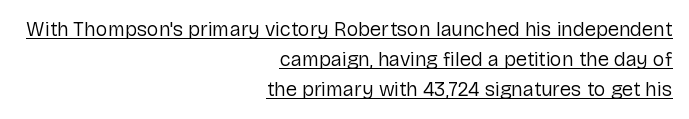
{"italic": "no", "bold": "no", "underline": "yes", "align": "right", "line_spacing": "normal", "line_spacing_ratio": 1.49, "letter_spacing": "normal", "letter_spacing_em": 0.0, "glyph_px": 20}
